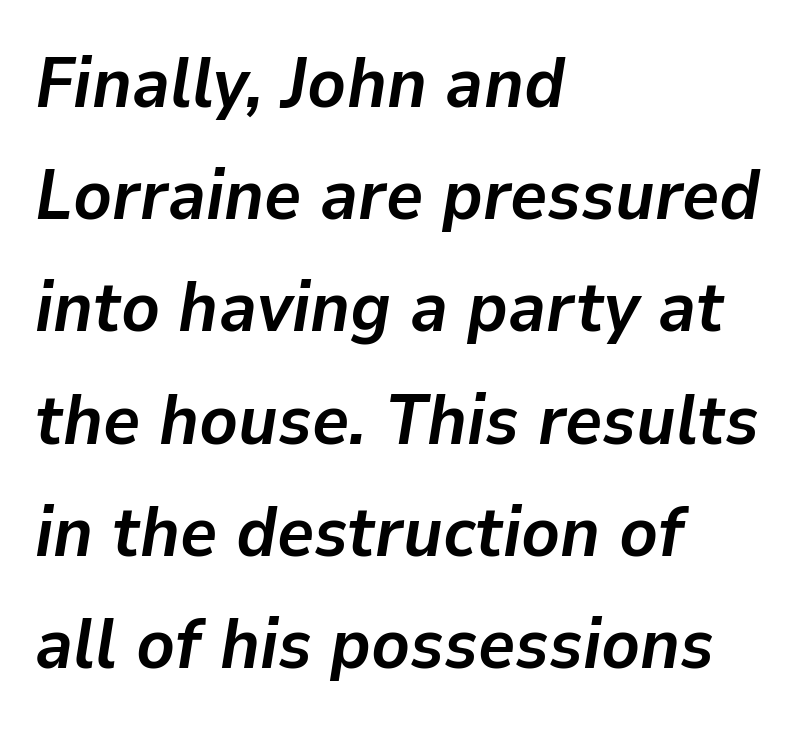
Q: Is the text bold? A: Yes.
Q: Is the text italic (slanted)? A: Yes, it leans right by about 9 degrees.
Q: Is the text underlined? A: No.
Q: How is the paragraph aligned? A: Left-aligned.
Q: Is the spacing between letters normal or unusually wide? A: Normal.
Q: Is the spacing between lines tight, normal or loose? A: Normal.
Q: Width (condensed, normal, or wide)? A: Normal.
Q: Stroke contrast? A: Low.
Q: x-height? A: Medium.
Q: Monospaced? A: No.
